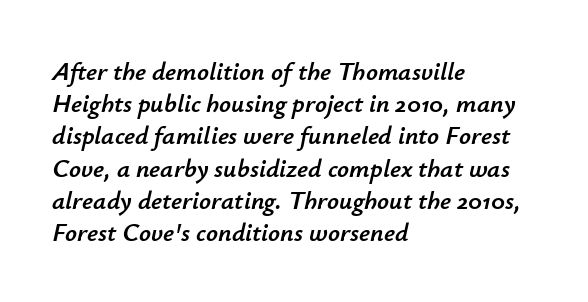
{"italic": "yes", "lean": "right", "slant_degrees": 12, "underline": "no", "align": "left", "line_spacing_ratio": 1.24, "letter_spacing": "normal", "letter_spacing_em": 0.0, "glyph_px": 26}
